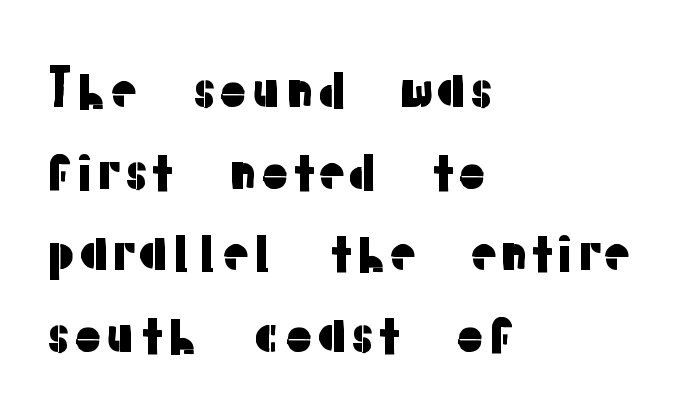
Q: Is the text italic (slanted)? A: No, it is upright.
Q: Is the typeface a serif or a sans-serif typeface? A: Sans-serif.
Q: Is the text underlined? A: No.
Q: How is the paragraph aligned? A: Left-aligned.
Q: Is the spacing between letters normal or unusually wide? A: Normal.
Q: Is the spacing between lines tight, normal or loose? A: Normal.
Q: Width (condensed, normal, or wide)? A: Normal.
Q: Stroke contrast? A: Low.
Q: x-height? A: Medium.
Q: Monospaced? A: No.
